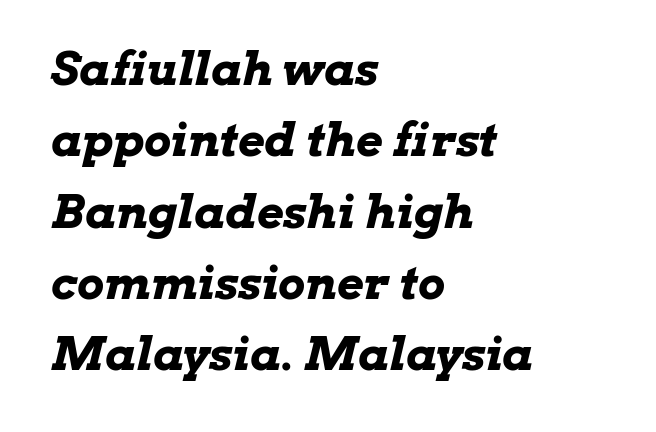
{"italic": "yes", "lean": "right", "slant_degrees": 13, "bold": "yes", "weight": "bold", "width": "wide", "stroke_contrast": "low", "x_height": "medium", "monospaced": "no", "underline": "no", "align": "left", "line_spacing": "normal", "line_spacing_ratio": 1.55, "letter_spacing": "normal", "letter_spacing_em": 0.0, "glyph_px": 46}
